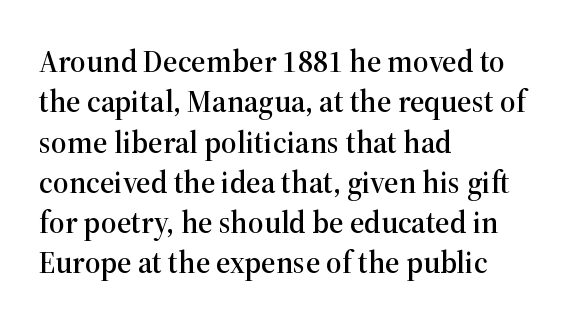
The image shows 31 px serif type, upright; set left-aligned, normal line spacing (1.3x), normal letter spacing, not underlined; high stroke contrast and a medium x-height.
